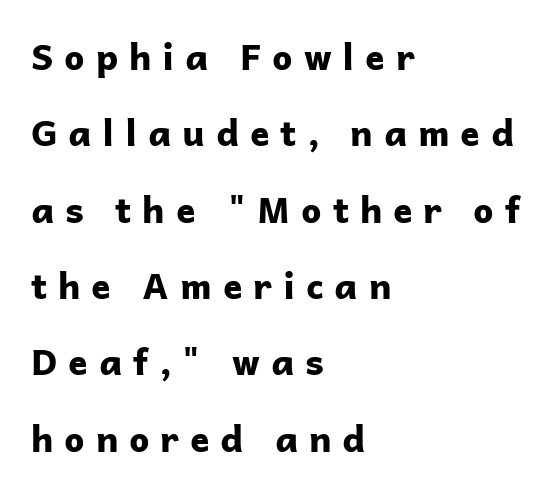
Q: Is the text bold? A: Yes.
Q: Is the text italic (slanted)? A: No, it is upright.
Q: Is the typeface a serif or a sans-serif typeface? A: Sans-serif.
Q: Is the text underlined? A: No.
Q: How is the paragraph aligned? A: Left-aligned.
Q: Is the spacing between letters normal or unusually wide? A: Unusually wide.
Q: Is the spacing between lines tight, normal or loose? A: Loose.
Q: Width (condensed, normal, or wide)? A: Normal.
Q: Stroke contrast? A: Low.
Q: x-height? A: Medium.
Q: Monospaced? A: No.
